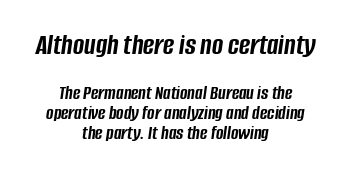
{"italic": "yes", "lean": "right", "slant_degrees": 8, "bold": "yes", "weight": "semibold", "width": "condensed", "stroke_contrast": "low", "x_height": "large", "monospaced": "no", "underline": "no", "align": "center", "line_spacing": "tight", "line_spacing_ratio": 1.0, "letter_spacing": "normal", "letter_spacing_em": 0.0, "larger_block": "first", "size_ratio": 1.5, "glyph_px": 30}
